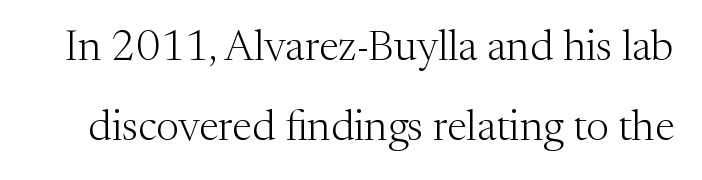
Do the characters align in a grid? No, the font is proportional. Vertical stems look standard width or narrower in stroke. The zone under the glyphs is completely vacant. The line texture is even and compact thanks to regular tracking. Is there any slant? The stems are plumb. This sample uses a serif face.
